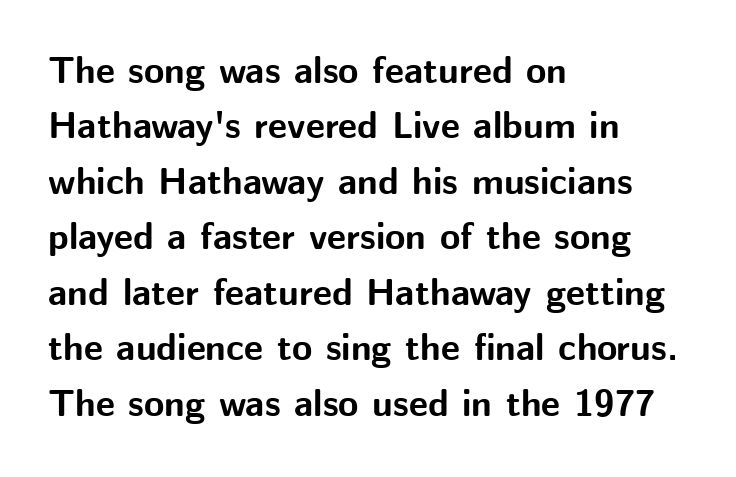
Q: Is the text bold? A: Yes.
Q: Is the text italic (slanted)? A: No, it is upright.
Q: Is the typeface a serif or a sans-serif typeface? A: Sans-serif.
Q: Is the text underlined? A: No.
Q: How is the paragraph aligned? A: Left-aligned.
Q: Is the spacing between letters normal or unusually wide? A: Normal.
Q: Is the spacing between lines tight, normal or loose? A: Normal.
Q: Width (condensed, normal, or wide)? A: Normal.
Q: Stroke contrast? A: Medium.
Q: x-height? A: Medium.
Q: Monospaced? A: No.
